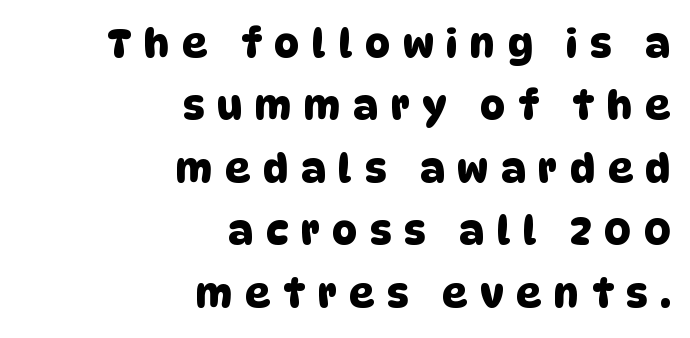
Q: Is the typeface a serif or a sans-serif typeface? A: Sans-serif.
Q: Is the text underlined? A: No.
Q: How is the paragraph aligned? A: Right-aligned.
Q: Is the spacing between letters normal or unusually wide? A: Unusually wide.
Q: Is the spacing between lines tight, normal or loose? A: Normal.
Q: Width (condensed, normal, or wide)? A: Normal.
Q: Stroke contrast? A: Low.
Q: x-height? A: Large.
Q: Monospaced? A: No.
